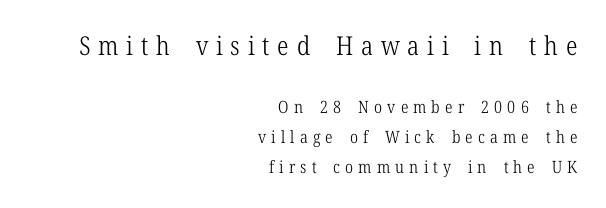
The zone under the glyphs is completely vacant. All the whitespace from short lines collects on the left. Weight: in the light-to-regular range. The line texture is sparse and dotted thanks to wide tracking. Size hierarchy here favors the leading block over the trailing one. Ordinary non-slanted type is in use.
